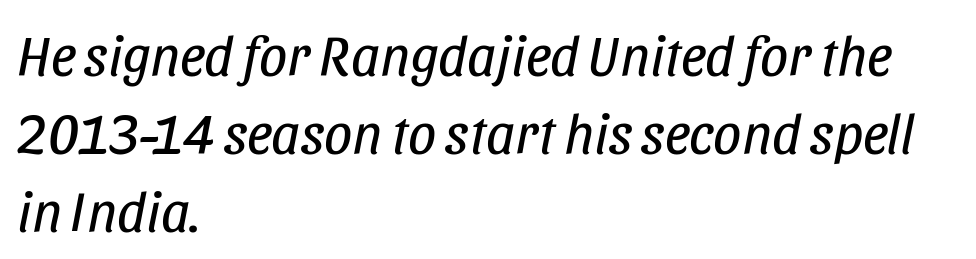
{"italic": "yes", "lean": "right", "slant_degrees": 11, "bold": "no", "weight": "regular", "width": "condensed", "stroke_contrast": "low", "x_height": "large", "monospaced": "no", "underline": "no", "align": "left", "line_spacing": "normal", "line_spacing_ratio": 1.39, "letter_spacing": "normal", "letter_spacing_em": 0.0, "glyph_px": 56}
